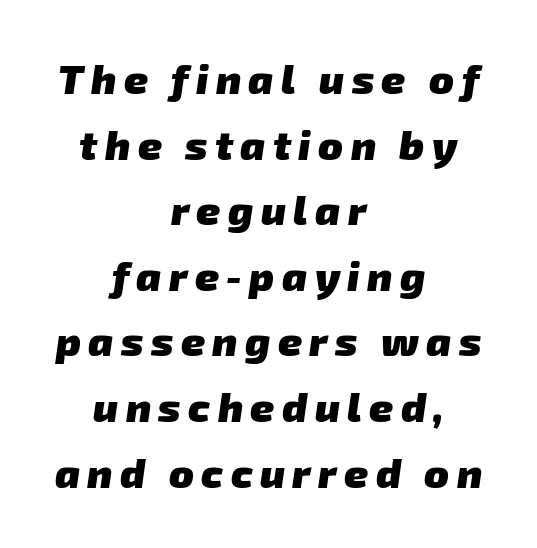
Q: Is the text bold? A: Yes.
Q: Is the typeface a serif or a sans-serif typeface? A: Sans-serif.
Q: Is the text underlined? A: No.
Q: How is the paragraph aligned? A: Centered.
Q: Is the spacing between lines tight, normal or loose? A: Normal.
Q: Width (condensed, normal, or wide)? A: Normal.
Q: Stroke contrast? A: Low.
Q: x-height? A: Medium.
Q: Monospaced? A: No.
